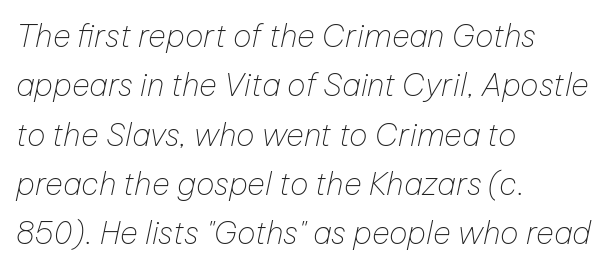
{"italic": "yes", "lean": "right", "slant_degrees": 12, "bold": "no", "weight": "thin", "width": "normal", "stroke_contrast": "low", "x_height": "medium", "monospaced": "no", "underline": "no", "align": "left", "line_spacing": "normal", "line_spacing_ratio": 1.59, "letter_spacing": "normal", "letter_spacing_em": 0.0, "glyph_px": 31}
